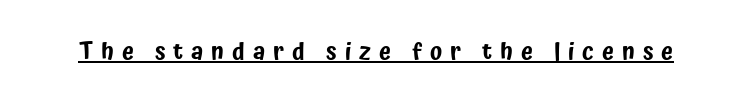
Q: Is the text italic (slanted)? A: No, it is upright.
Q: Is the text underlined? A: Yes.
Q: Is the spacing between letters normal or unusually wide? A: Unusually wide.
